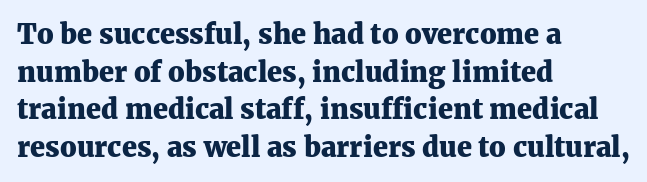
Q: Is the text bold? A: Yes.
Q: Is the text italic (slanted)? A: No, it is upright.
Q: Is the text underlined? A: No.
Q: How is the paragraph aligned? A: Left-aligned.
Q: Is the spacing between letters normal or unusually wide? A: Normal.
Q: Is the spacing between lines tight, normal or loose? A: Normal.
